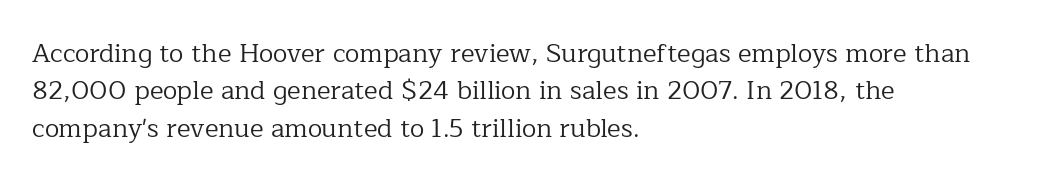
{"italic": "no", "bold": "no", "underline": "no", "align": "left", "line_spacing": "normal", "line_spacing_ratio": 1.44, "letter_spacing": "normal", "letter_spacing_em": 0.0, "glyph_px": 26}
